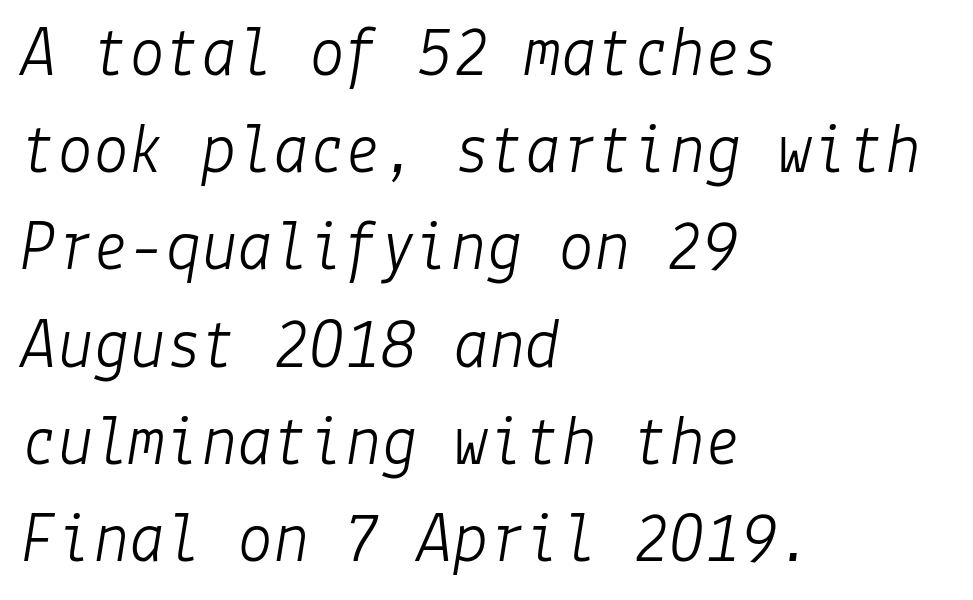
The image shows 72 px light type, italic (leaning right); set left-aligned, normal line spacing (1.35x), normal letter spacing, not underlined; low stroke contrast and a medium x-height.
